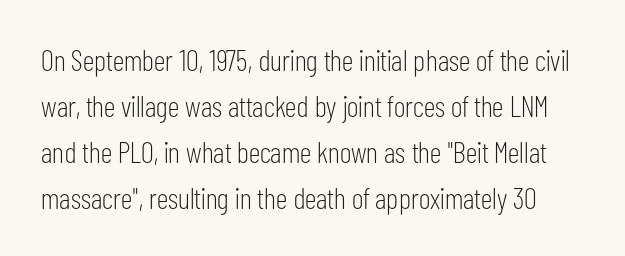
The image shows 30 px light, condensed sans-serif type, upright; set normal line spacing (1.53x), normal letter spacing, not underlined; low stroke contrast and a medium x-height.
